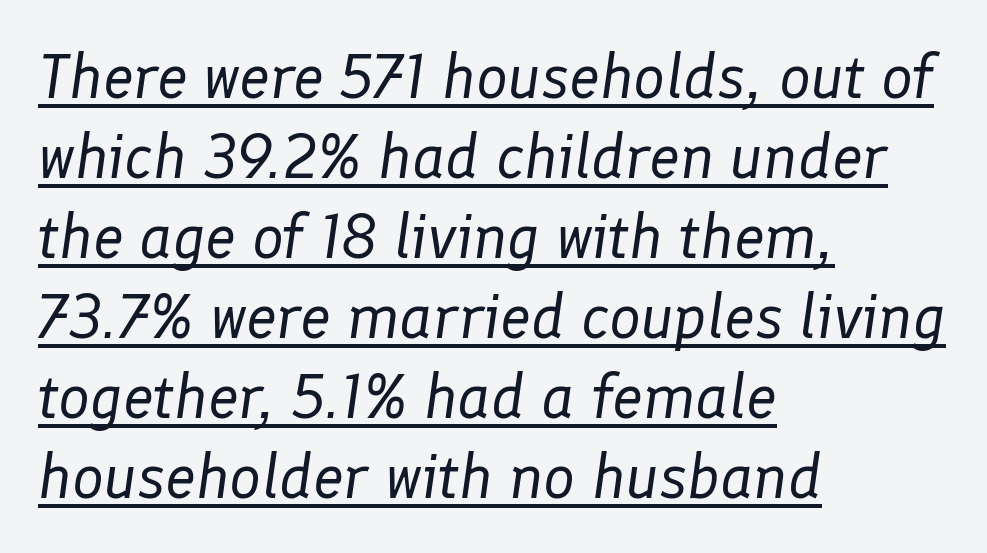
Q: Is the text bold? A: No.
Q: Is the text italic (slanted)? A: Yes, it leans right by about 8 degrees.
Q: Is the text underlined? A: Yes.
Q: How is the paragraph aligned? A: Left-aligned.
Q: Is the spacing between letters normal or unusually wide? A: Normal.
Q: Is the spacing between lines tight, normal or loose? A: Normal.
Q: Width (condensed, normal, or wide)? A: Normal.
Q: Stroke contrast? A: Low.
Q: x-height? A: Medium.
Q: Monospaced? A: No.
